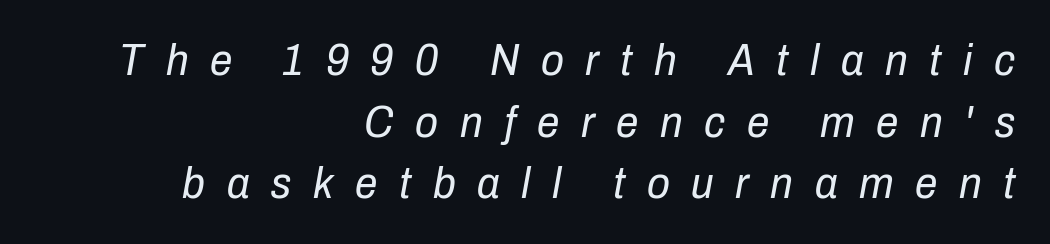
Caption: face not bold, strokes unweighted. Does extra space separate the letters? Yes, quite a lot of it. Baseline-to-baseline distance is the conventional proportion of letter height. Rule under the text: the space is simply empty. Style check: oblique. Compared with a flush-left layout, this one pins lines to the opposite, right side.
